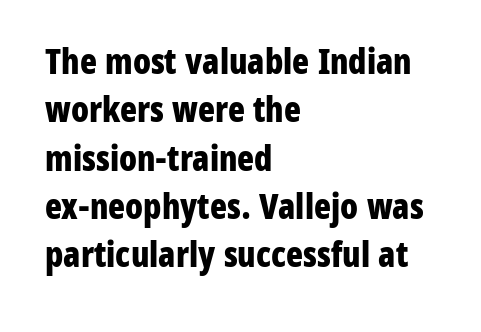
{"serif": "no", "italic": "no", "bold": "yes", "weight": "bold", "width": "condensed", "stroke_contrast": "low", "x_height": "medium", "monospaced": "no", "underline": "no", "align": "left", "line_spacing": "normal", "line_spacing_ratio": 1.38, "letter_spacing": "normal", "letter_spacing_em": 0.0, "glyph_px": 35}
